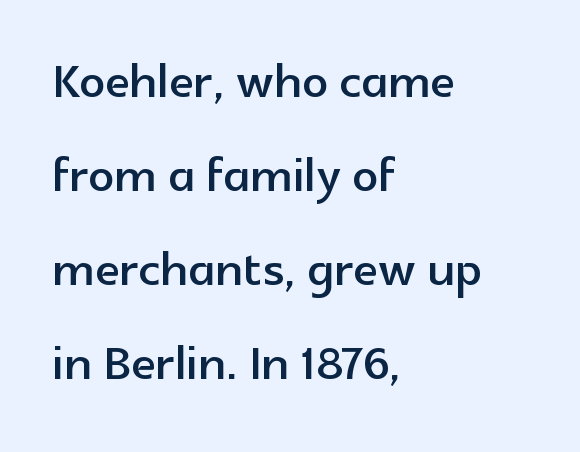
Q: Is the text italic (slanted)? A: No, it is upright.
Q: Is the typeface a serif or a sans-serif typeface? A: Sans-serif.
Q: Is the text underlined? A: No.
Q: How is the paragraph aligned? A: Left-aligned.
Q: Is the spacing between letters normal or unusually wide? A: Normal.
Q: Is the spacing between lines tight, normal or loose? A: Normal.
Q: Width (condensed, normal, or wide)? A: Normal.
Q: x-height? A: Medium.
Q: Monospaced? A: No.
